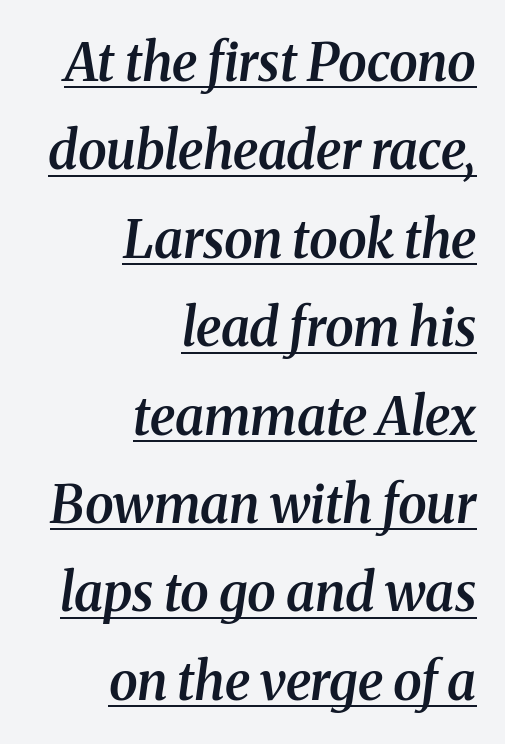
The image shows 52 px semibold serif type, italic (leaning right); set right-aligned, normal line spacing (1.7x), normal letter spacing, underlined; medium stroke contrast and a medium x-height.
